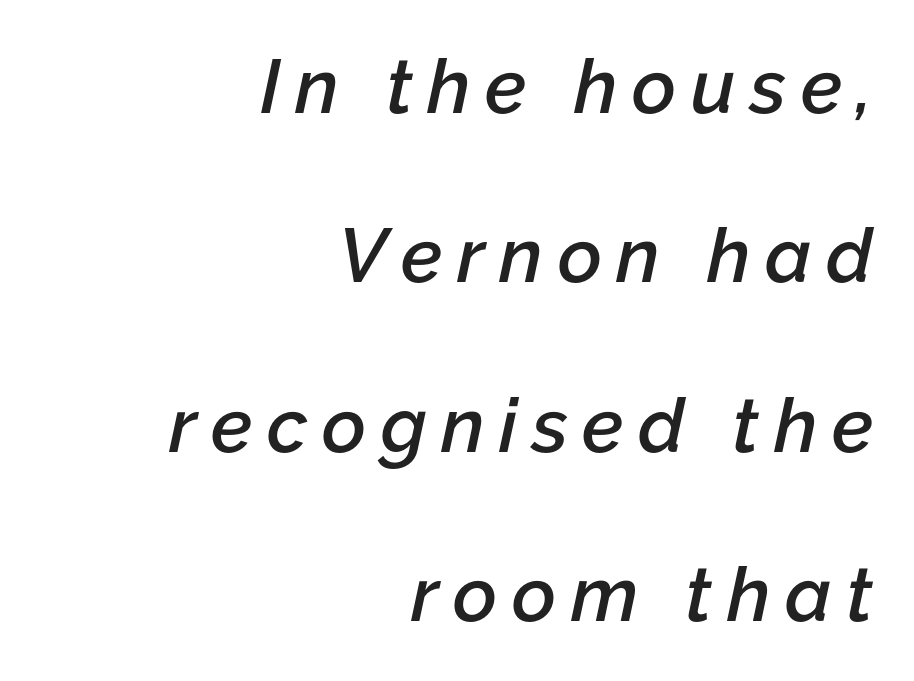
Spacing verdict: proportional, widths tailored to each character. The passage shown stacks its lines with a broad gap. The text carries the slant typical of an italic or oblique font. The paragraph shown leans on its right margin. The baseline area is clear.
